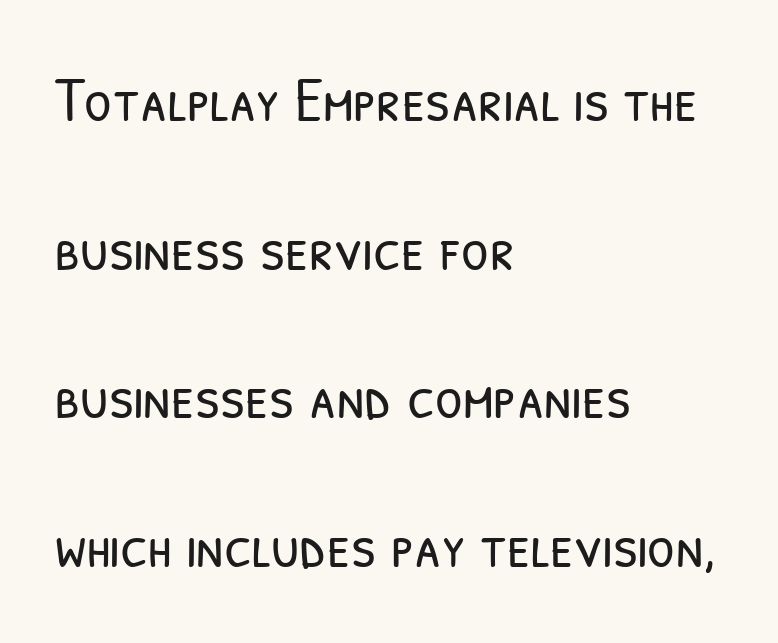
Q: Is the text bold? A: No.
Q: Is the typeface a serif or a sans-serif typeface? A: Sans-serif.
Q: Is the text underlined? A: No.
Q: How is the paragraph aligned? A: Left-aligned.
Q: Is the spacing between letters normal or unusually wide? A: Normal.
Q: Is the spacing between lines tight, normal or loose? A: Loose.
Q: Width (condensed, normal, or wide)? A: Condensed.
Q: Stroke contrast? A: Low.
Q: x-height? A: Medium.
Q: Monospaced? A: No.
